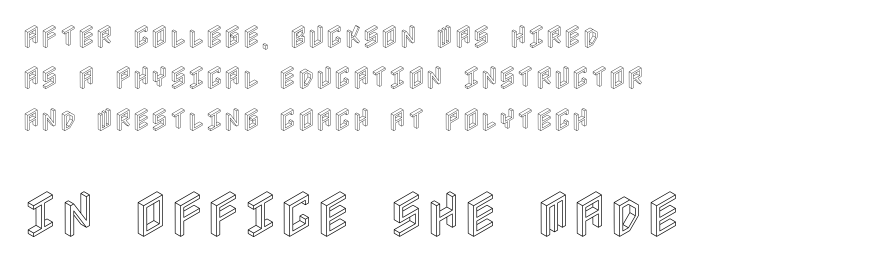
The image shows 50 px condensed type, upright; set left-aligned, normal line spacing (1.66x), normal letter spacing, not underlined; the second (bottom) block is 2.0x larger; a large x-height.
